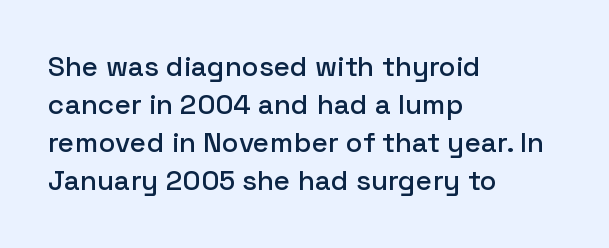
Q: Is the text italic (slanted)? A: No, it is upright.
Q: Is the typeface a serif or a sans-serif typeface? A: Sans-serif.
Q: Is the text underlined? A: No.
Q: How is the paragraph aligned? A: Left-aligned.
Q: Is the spacing between letters normal or unusually wide? A: Normal.
Q: Is the spacing between lines tight, normal or loose? A: Normal.
Q: Width (condensed, normal, or wide)? A: Normal.
Q: Stroke contrast? A: Low.
Q: x-height? A: Medium.
Q: Monospaced? A: No.
